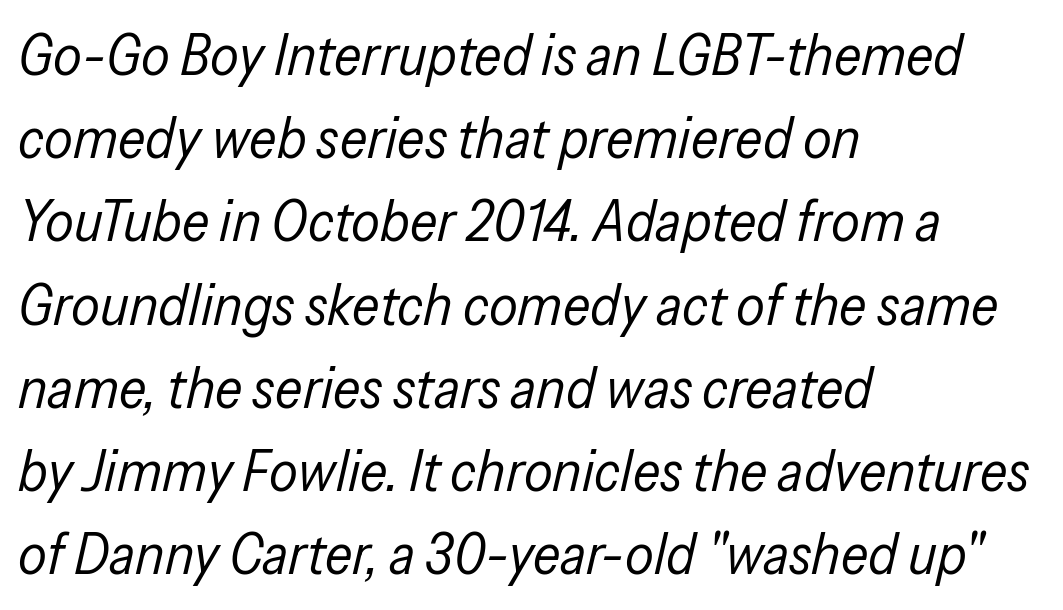
Q: Is the text bold? A: No.
Q: Is the text italic (slanted)? A: Yes, it leans right by about 13 degrees.
Q: Is the text underlined? A: No.
Q: How is the paragraph aligned? A: Left-aligned.
Q: Is the spacing between letters normal or unusually wide? A: Normal.
Q: Is the spacing between lines tight, normal or loose? A: Normal.
Q: Width (condensed, normal, or wide)? A: Condensed.
Q: Stroke contrast? A: Low.
Q: x-height? A: Medium.
Q: Monospaced? A: No.
